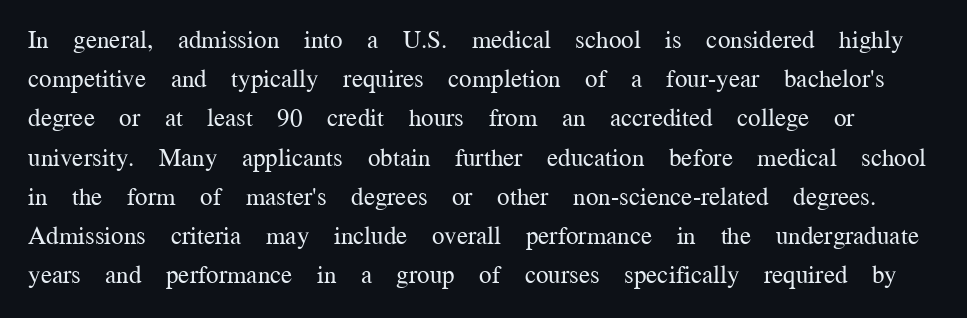
Q: Is the text bold? A: No.
Q: Is the text italic (slanted)? A: No, it is upright.
Q: Is the text underlined? A: No.
Q: Is the spacing between letters normal or unusually wide? A: Normal.
Q: Is the spacing between lines tight, normal or loose? A: Normal.
